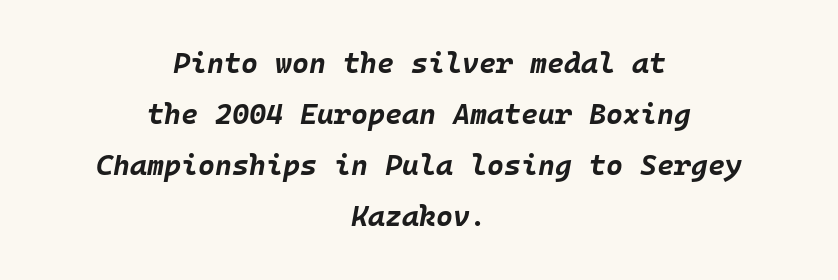
{"italic": "yes", "lean": "right", "slant_degrees": 10, "bold": "yes", "weight": "bold", "width": "normal", "stroke_contrast": "low", "x_height": "large", "underline": "no", "align": "center", "line_spacing_ratio": 1.76, "letter_spacing": "normal", "letter_spacing_em": 0.0, "glyph_px": 29}
